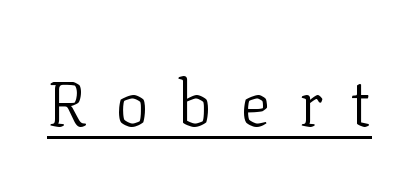
Q: Is the text bold? A: No.
Q: Is the text italic (slanted)? A: No, it is upright.
Q: Is the typeface a serif or a sans-serif typeface? A: Serif.
Q: Is the text underlined? A: Yes.
Q: Is the spacing between letters normal or unusually wide? A: Unusually wide.
Q: Width (condensed, normal, or wide)? A: Normal.
Q: Stroke contrast? A: Low.
Q: x-height? A: Medium.
Q: Monospaced? A: No.
